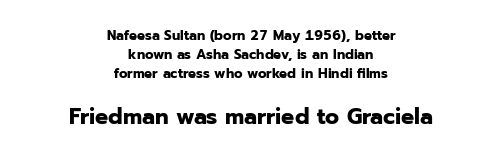
{"italic": "no", "bold": "yes", "underline": "no", "align": "center", "line_spacing": "normal", "line_spacing_ratio": 1.34, "letter_spacing": "normal", "letter_spacing_em": 0.0, "larger_block": "second", "size_ratio": 1.64, "glyph_px": 23}
